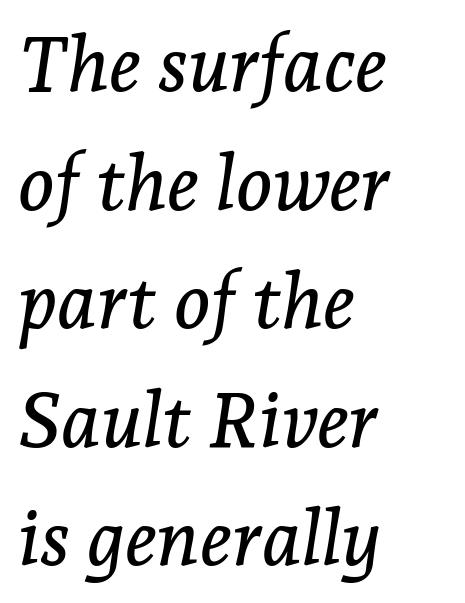
This rendering features lettering with no underline. Reading down the column, the eye jumps a familiar distance to each next line. Observe the serifs anchoring each vertical stroke in this sample. The paragraph has a hard left edge and a soft right edge. It's the slanting kind of type. Tracking value appears to be zero — textbook default spacing.
